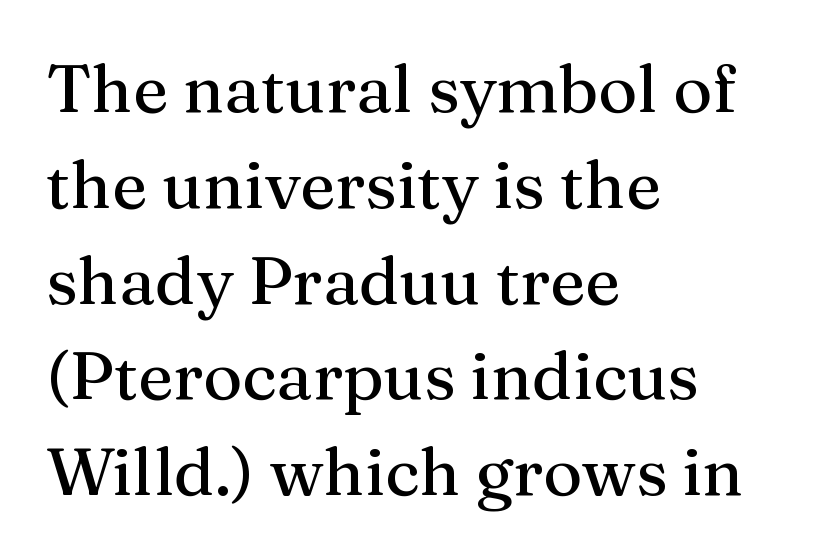
The image shows 67 px serif type, upright; set left-aligned, normal line spacing (1.43x), normal letter spacing, not underlined; medium stroke contrast and a medium x-height.
